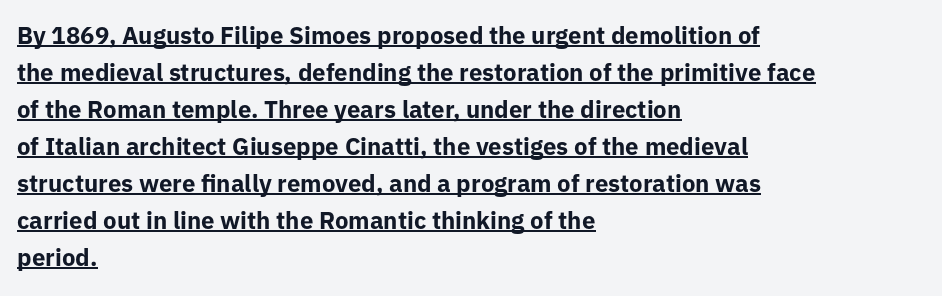
{"italic": "no", "bold": "yes", "underline": "yes", "align": "left", "line_spacing": "normal", "line_spacing_ratio": 1.54, "letter_spacing": "normal", "letter_spacing_em": 0.0, "glyph_px": 24}
